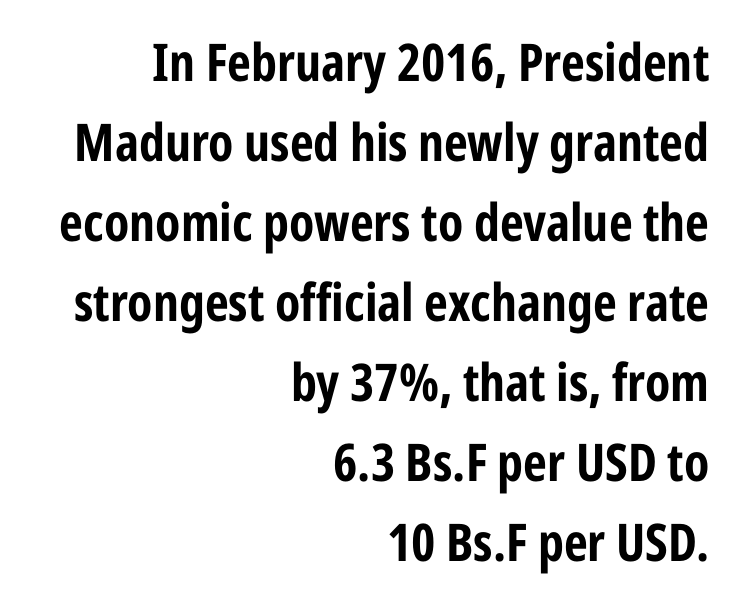
Q: Is the text bold? A: Yes.
Q: Is the text italic (slanted)? A: No, it is upright.
Q: Is the typeface a serif or a sans-serif typeface? A: Sans-serif.
Q: Is the text underlined? A: No.
Q: How is the paragraph aligned? A: Right-aligned.
Q: Is the spacing between letters normal or unusually wide? A: Normal.
Q: Is the spacing between lines tight, normal or loose? A: Normal.
Q: Width (condensed, normal, or wide)? A: Condensed.
Q: Stroke contrast? A: Low.
Q: x-height? A: Medium.
Q: Monospaced? A: No.
